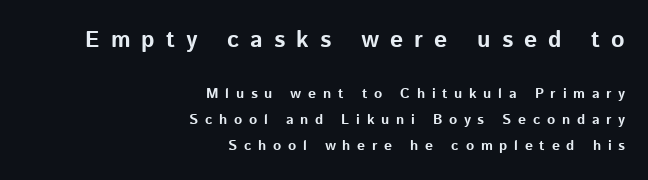
Q: Is the text bold? A: Yes.
Q: Is the text italic (slanted)? A: No, it is upright.
Q: Is the text underlined? A: No.
Q: How is the paragraph aligned? A: Right-aligned.
Q: Is the spacing between letters normal or unusually wide? A: Unusually wide.
Q: Which block of text is set in a larger size, the first (top) or the second (bottom)? A: The first (top) one.
